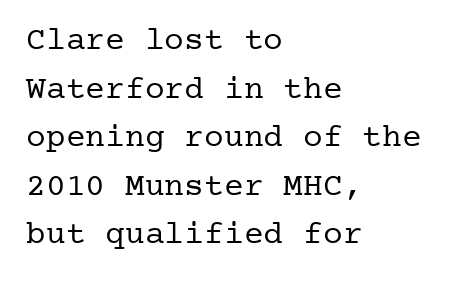
The image shows 33 px regular-weight serif type, upright; set left-aligned, normal line spacing (1.47x), normal letter spacing, not underlined; low stroke contrast and a medium x-height.
